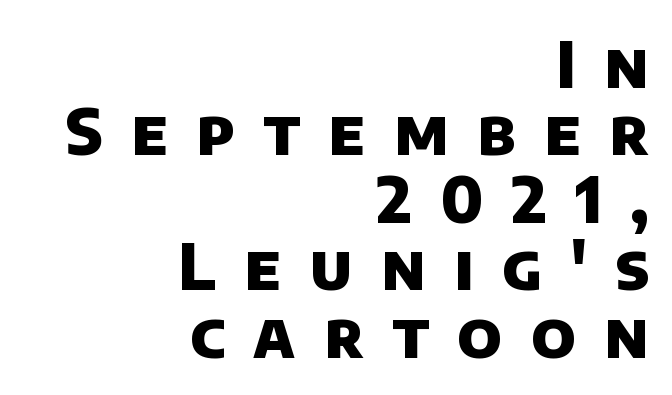
The image shows 63 px heavy sans-serif type; set right-aligned, tight line spacing (1.07x), unusually wide letter spacing (+0.45 em), not underlined; low stroke contrast and a large x-height.
